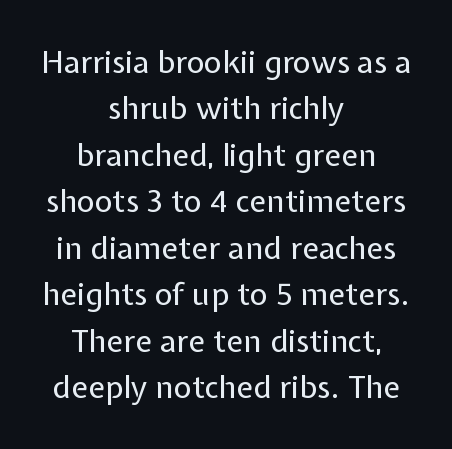
{"serif": "no", "italic": "no", "bold": "no", "weight": "regular", "width": "normal", "stroke_contrast": "low", "x_height": "medium", "monospaced": "no", "underline": "no", "align": "center", "line_spacing": "normal", "line_spacing_ratio": 1.5, "letter_spacing": "normal", "letter_spacing_em": 0.0, "glyph_px": 31}
